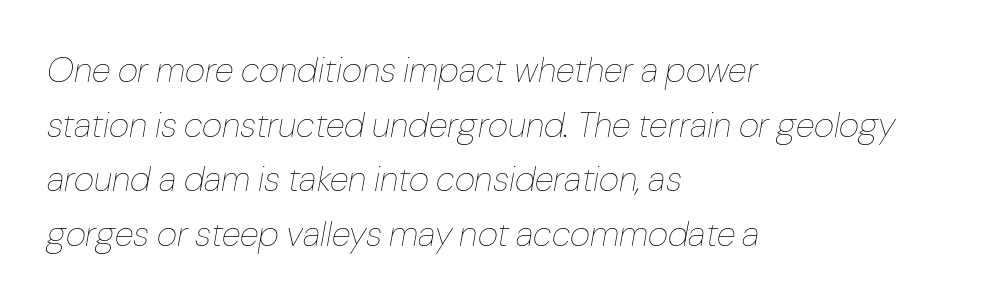
This sample uses plain, unmodified letter spacing. Looks like regular typesetting: each glyph gets only the width it needs. Stems and bowls with no extra thickness — not bold. Which margin do the lines hug? The left one — the right edge is uneven.
